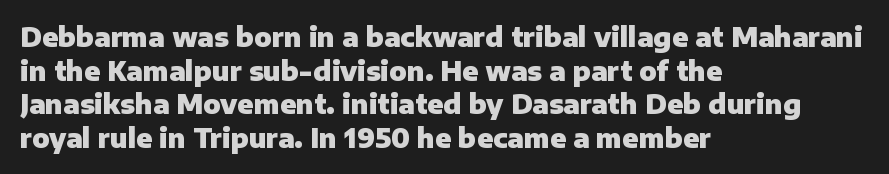
Regarding leading, the lines here are spaced in the standard way. Nothing unusual about the tracking: characters are spaced as the font intends. Clear beneath every line of the passage. The compositor pushed each line to the left boundary. Ascenders rise straight up at ninety degrees. The font is running at its bold setting.
